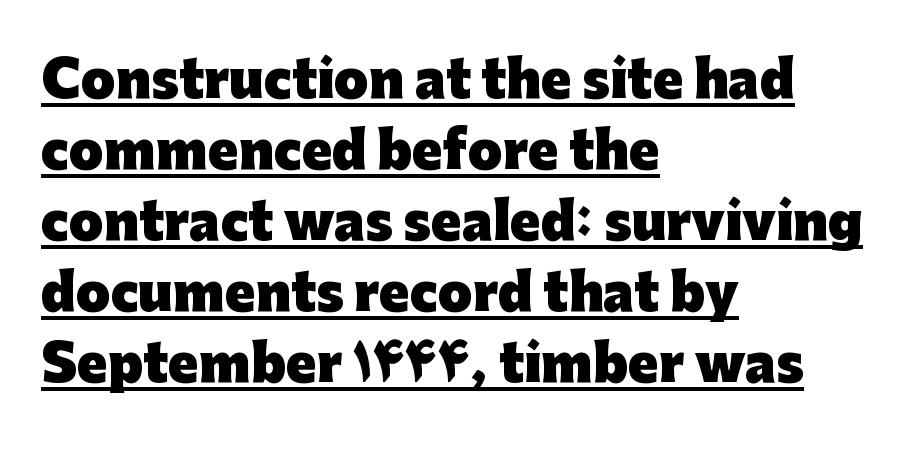
Note: no serifs on the glyphs. Notice how the passage keeps a crisp vertical edge on the left only. You can see a thin bar hugging the bottom of the glyphs. These lines were composed using upright roman letters. What weight is shown? A full bold with thick strokes.
